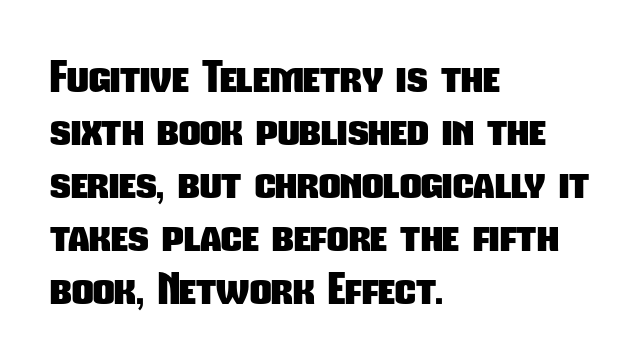
The image shows 42 px heavy, condensed sans-serif type; set left-aligned, normal line spacing (1.26x), normal letter spacing, not underlined; low stroke contrast and a medium x-height.
